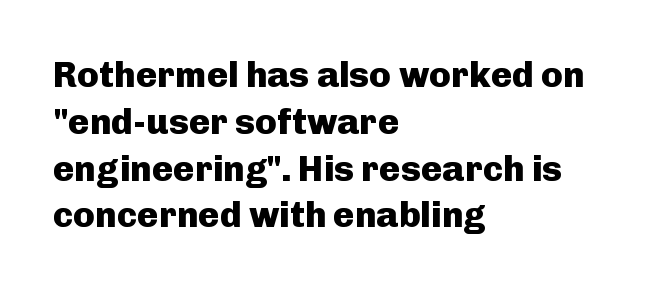
{"serif": "no", "italic": "no", "bold": "yes", "weight": "heavy", "width": "normal", "stroke_contrast": "low", "x_height": "medium", "monospaced": "no", "underline": "no", "align": "left", "line_spacing": "normal", "line_spacing_ratio": 1.3, "letter_spacing": "normal", "letter_spacing_em": 0.0, "glyph_px": 36}
